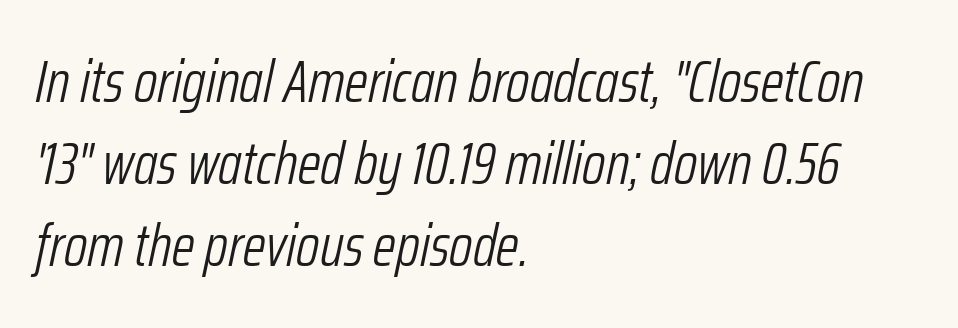
The typography opts for an oblique posture over an upright one. Horizontal alignment here is leftward, the default for most running prose. Letter spacing: default. Varying glyph widths throughout — classic text-font behaviour. Is this a heavy cut? Hardly; it is regular or lighter. A normal amount of white space separates one row of letters from the next.
